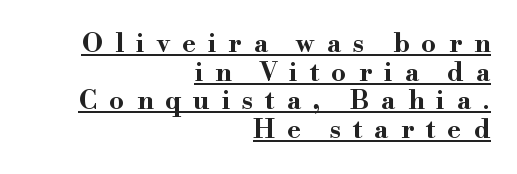
Q: Is the text bold? A: Yes.
Q: Is the text italic (slanted)? A: No, it is upright.
Q: Is the text underlined? A: Yes.
Q: How is the paragraph aligned? A: Right-aligned.
Q: Is the spacing between letters normal or unusually wide? A: Unusually wide.
Q: Is the spacing between lines tight, normal or loose? A: Tight.
